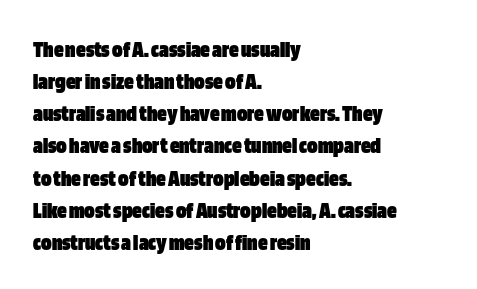
Heavy-handed strokes throughout: this text is bold. Ordinary non-slanted type is in use. The text block is weighted toward the left margin, trailing off unevenly rightward. Students, observe: this is what conventionally led text looks like. Students, note that the glyphs here touch the page at normal intervals. The words here are not underlined.
